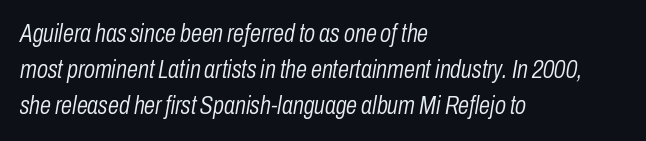
The image shows 25 px text type, italic (leaning right); set left-aligned, normal line spacing (1.45x), normal letter spacing, not underlined.
